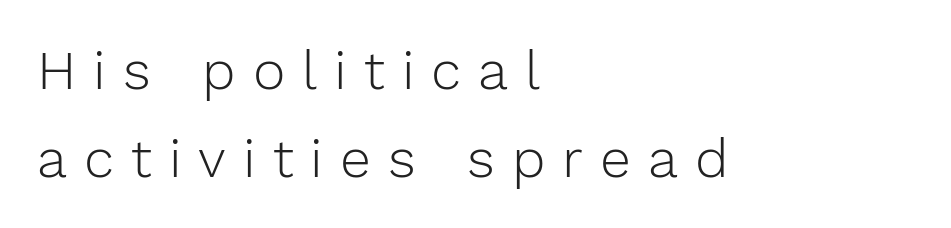
Q: Is the text bold? A: No.
Q: Is the text italic (slanted)? A: No, it is upright.
Q: Is the typeface a serif or a sans-serif typeface? A: Sans-serif.
Q: Is the text underlined? A: No.
Q: How is the paragraph aligned? A: Left-aligned.
Q: Is the spacing between letters normal or unusually wide? A: Unusually wide.
Q: Is the spacing between lines tight, normal or loose? A: Normal.
Q: Width (condensed, normal, or wide)? A: Normal.
Q: Stroke contrast? A: Low.
Q: x-height? A: Medium.
Q: Monospaced? A: No.
